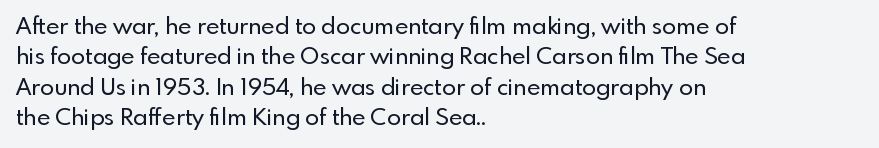
{"italic": "no", "underline": "no", "align": "left", "line_spacing": "normal", "line_spacing_ratio": 1.32, "letter_spacing": "normal", "letter_spacing_em": 0.0, "glyph_px": 23}
